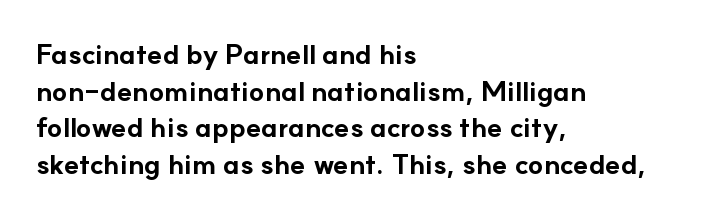
The image shows 28 px bold sans-serif type, upright; set left-aligned, normal line spacing (1.31x), normal letter spacing, not underlined; low stroke contrast and a small x-height.
